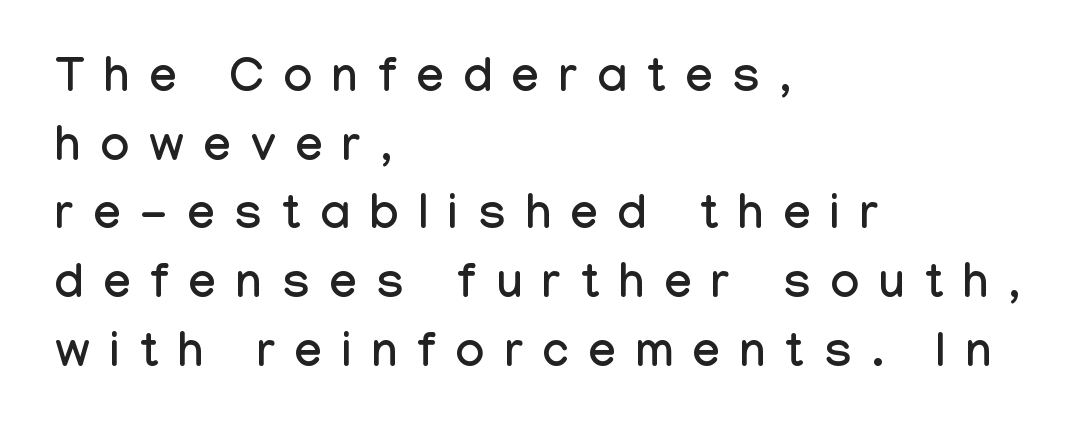
The image shows 48 px condensed sans-serif type, upright; set left-aligned, normal line spacing (1.43x), unusually wide letter spacing (+0.42 em), not underlined; low stroke contrast and a medium x-height.
